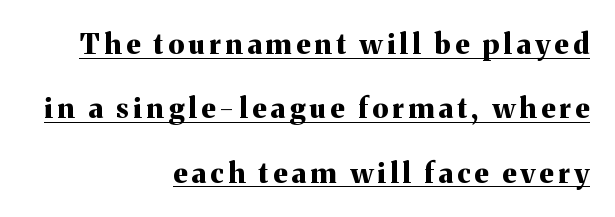
{"serif": "yes", "italic": "no", "bold": "yes", "weight": "bold", "width": "normal", "stroke_contrast": "medium", "x_height": "medium", "monospaced": "no", "underline": "yes", "align": "right", "line_spacing": "loose", "line_spacing_ratio": 2.3, "glyph_px": 28}
